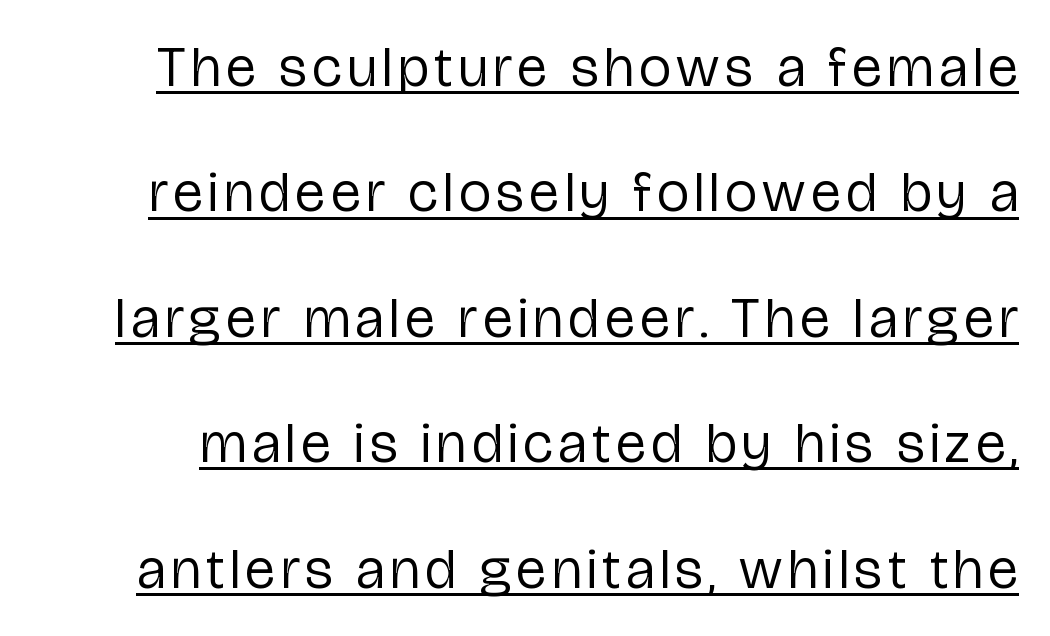
{"serif": "no", "italic": "no", "bold": "no", "weight": "regular", "width": "condensed", "stroke_contrast": "low", "x_height": "medium", "monospaced": "no", "underline": "yes", "line_spacing": "loose", "line_spacing_ratio": 2.2, "glyph_px": 57}
